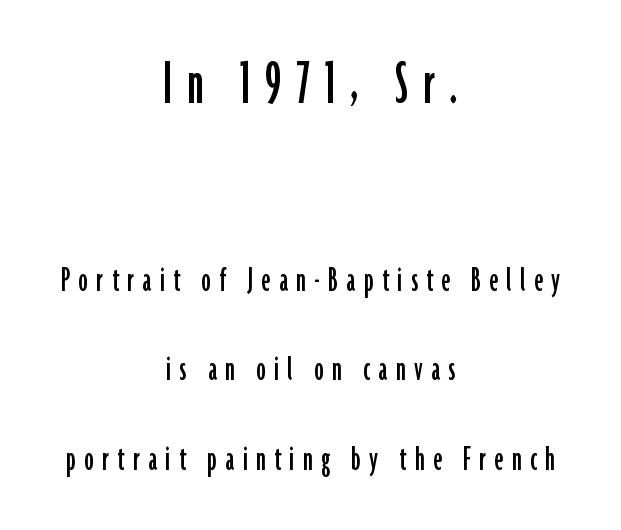
Q: Is the text italic (slanted)? A: No, it is upright.
Q: Is the typeface a serif or a sans-serif typeface? A: Sans-serif.
Q: Is the text underlined? A: No.
Q: How is the paragraph aligned? A: Centered.
Q: Is the spacing between letters normal or unusually wide? A: Unusually wide.
Q: Is the spacing between lines tight, normal or loose? A: Loose.
Q: Which block of text is set in a larger size, the first (top) or the second (bottom)? A: The first (top) one.
Q: Width (condensed, normal, or wide)? A: Condensed.
Q: Stroke contrast? A: Low.
Q: x-height? A: Medium.
Q: Monospaced? A: No.
